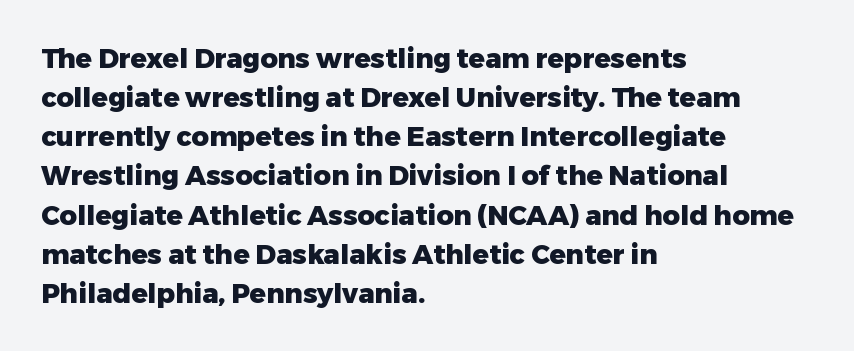
Q: Is the text bold? A: Yes.
Q: Is the text italic (slanted)? A: No, it is upright.
Q: Is the text underlined? A: No.
Q: How is the paragraph aligned? A: Left-aligned.
Q: Is the spacing between letters normal or unusually wide? A: Normal.
Q: Is the spacing between lines tight, normal or loose? A: Normal.
